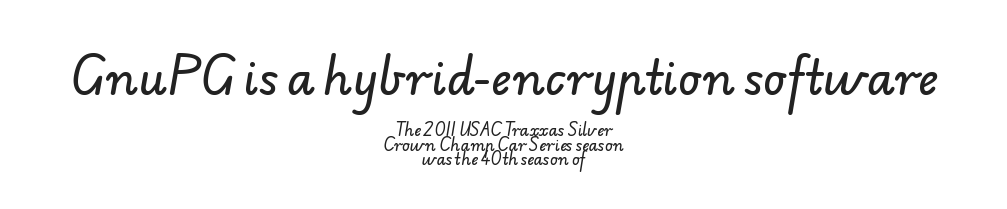
{"serif": "no", "width": "normal", "stroke_contrast": "low", "x_height": "small", "monospaced": "no", "underline": "no", "align": "center", "line_spacing": "tight", "line_spacing_ratio": 0.96, "letter_spacing": "normal", "letter_spacing_em": 0.0, "larger_block": "first", "size_ratio": 3.0, "glyph_px": 45}
